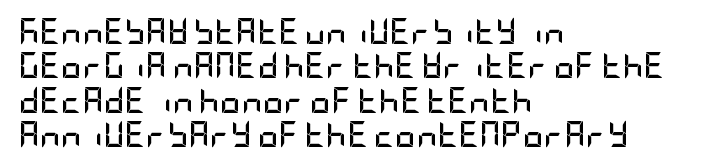
The image shows 26 px bold type, upright; set left-aligned, normal line spacing (1.32x), normal letter spacing, not underlined.
